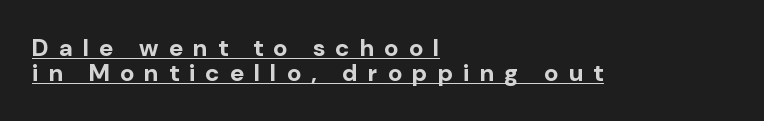
Successive baselines arrive quickly, one right under another. This is heavy type, rendered in bold. The letters stand upright; this is a roman face. Underlining? Definitely there. Notice how the passage keeps a crisp vertical edge on the left only. Short note: letters widely spaced.
